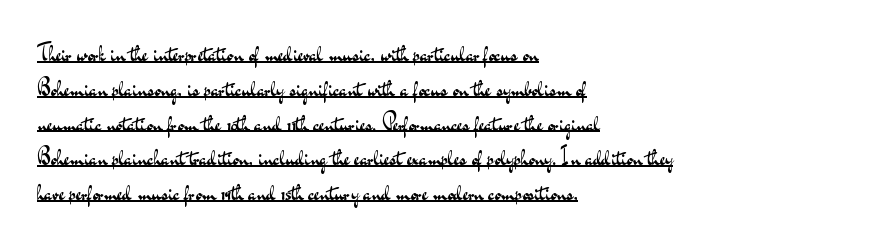
The image shows 22 px text type; set left-aligned, normal line spacing (1.58x), normal letter spacing, underlined.
